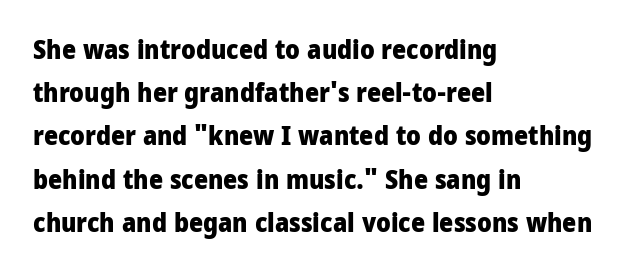
Q: Is the text bold? A: Yes.
Q: Is the text italic (slanted)? A: No, it is upright.
Q: Is the text underlined? A: No.
Q: How is the paragraph aligned? A: Left-aligned.
Q: Is the spacing between letters normal or unusually wide? A: Normal.
Q: Is the spacing between lines tight, normal or loose? A: Normal.
